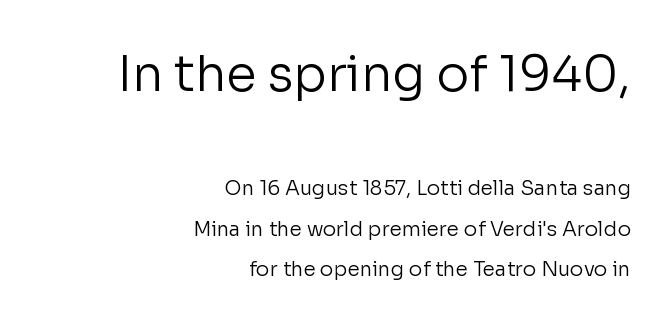
{"serif": "no", "italic": "no", "bold": "no", "weight": "regular", "width": "normal", "stroke_contrast": "low", "x_height": "medium", "monospaced": "no", "underline": "no", "align": "right", "line_spacing": "loose", "line_spacing_ratio": 2.02, "letter_spacing": "normal", "letter_spacing_em": 0.0, "larger_block": "first", "size_ratio": 2.45, "glyph_px": 49}
